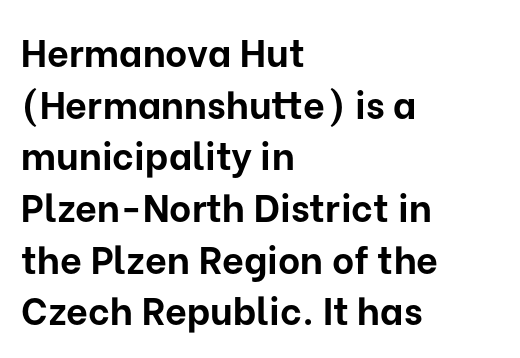
{"serif": "no", "italic": "no", "bold": "yes", "weight": "bold", "width": "normal", "stroke_contrast": "low", "x_height": "medium", "monospaced": "no", "underline": "no", "align": "left", "line_spacing": "normal", "line_spacing_ratio": 1.36, "letter_spacing": "normal", "letter_spacing_em": 0.0, "glyph_px": 38}
